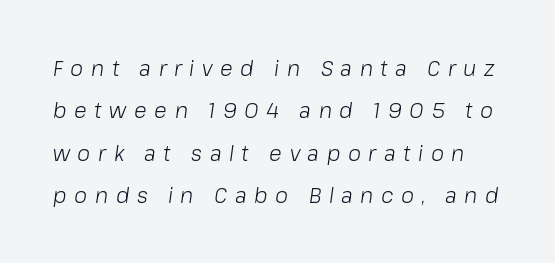
Q: Is the text bold? A: No.
Q: Is the text italic (slanted)? A: Yes, it leans right by about 8 degrees.
Q: Is the text underlined? A: No.
Q: Is the spacing between letters normal or unusually wide? A: Unusually wide.
Q: Is the spacing between lines tight, normal or loose? A: Loose.
